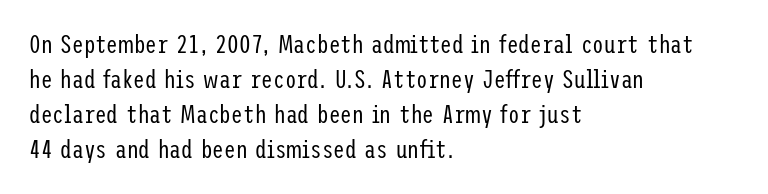
{"italic": "no", "bold": "no", "underline": "no", "align": "left", "line_spacing": "normal", "line_spacing_ratio": 1.35, "letter_spacing": "normal", "letter_spacing_em": 0.0, "glyph_px": 26}
